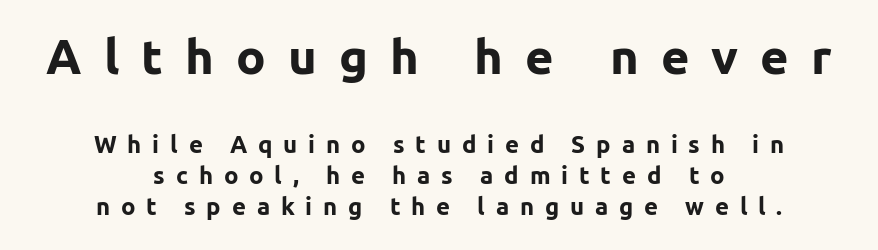
{"serif": "no", "italic": "no", "bold": "yes", "weight": "bold", "width": "normal", "stroke_contrast": "low", "x_height": "medium", "monospaced": "no", "underline": "no", "align": "center", "line_spacing": "normal", "line_spacing_ratio": 1.3, "letter_spacing": "wide", "letter_spacing_em": 0.45, "larger_block": "first", "size_ratio": 2.04, "glyph_px": 49}
